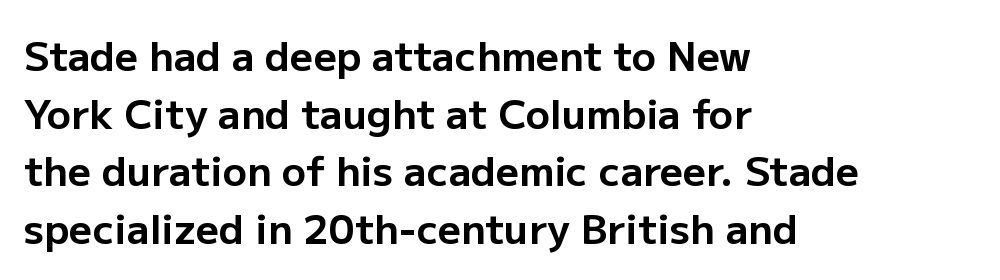
Q: Is the text bold? A: Yes.
Q: Is the text italic (slanted)? A: No, it is upright.
Q: Is the typeface a serif or a sans-serif typeface? A: Sans-serif.
Q: Is the text underlined? A: No.
Q: How is the paragraph aligned? A: Left-aligned.
Q: Is the spacing between letters normal or unusually wide? A: Normal.
Q: Is the spacing between lines tight, normal or loose? A: Normal.
Q: Width (condensed, normal, or wide)? A: Normal.
Q: Stroke contrast? A: Low.
Q: x-height? A: Medium.
Q: Monospaced? A: No.
